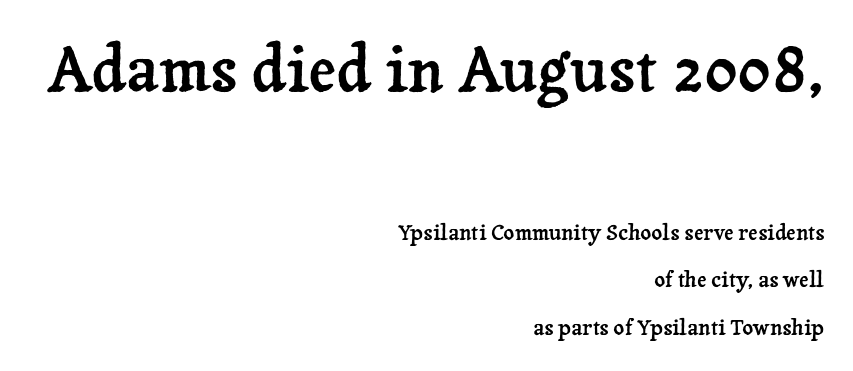
The text block is weighted toward the right margin, trailing off unevenly leftward. The leading is generous, giving the passage an open texture. Descenders hang freely into open space. This sample has the flowing, uneven cadence of proportional lettering. Each word holds together tightly as a unit, with standard inter-letter gaps. Ascenders rise straight up at ninety degrees.
